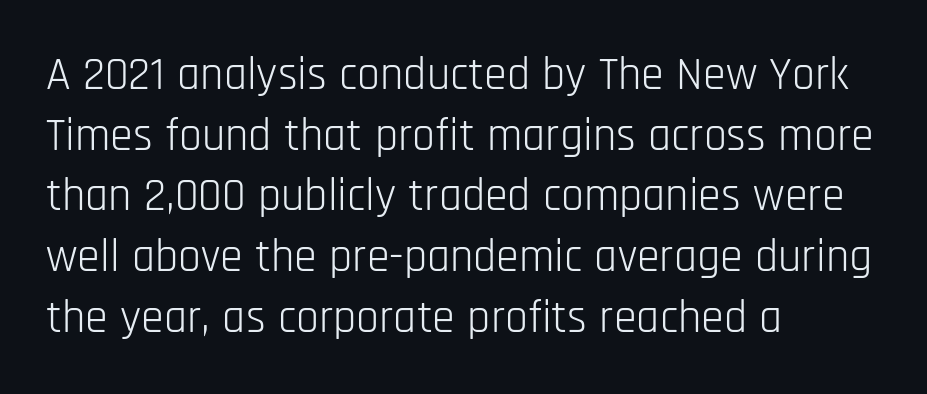
{"serif": "no", "italic": "no", "bold": "no", "weight": "light", "width": "condensed", "stroke_contrast": "low", "x_height": "large", "monospaced": "no", "underline": "no", "align": "left", "line_spacing": "normal", "line_spacing_ratio": 1.32, "letter_spacing": "normal", "letter_spacing_em": 0.0, "glyph_px": 46}
